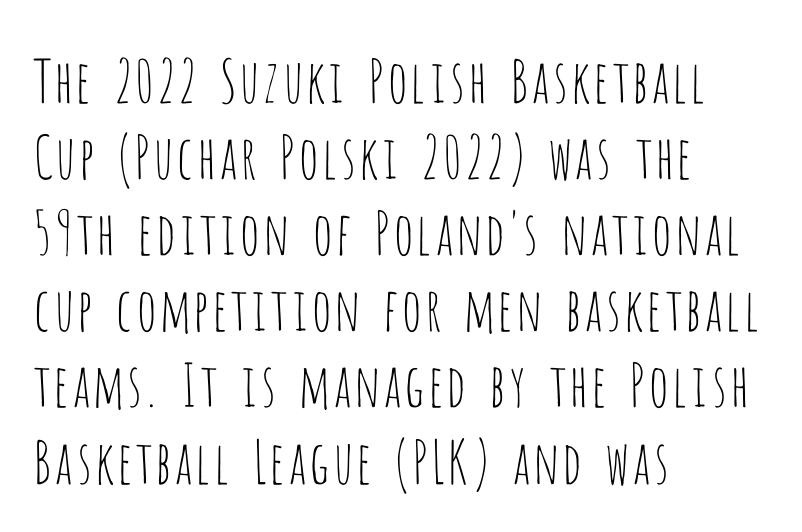
Q: Is the text bold? A: No.
Q: Is the text italic (slanted)? A: No, it is upright.
Q: Is the typeface a serif or a sans-serif typeface? A: Sans-serif.
Q: Is the text underlined? A: No.
Q: How is the paragraph aligned? A: Left-aligned.
Q: Is the spacing between letters normal or unusually wide? A: Normal.
Q: Is the spacing between lines tight, normal or loose? A: Normal.
Q: Width (condensed, normal, or wide)? A: Condensed.
Q: Stroke contrast? A: Low.
Q: x-height? A: Large.
Q: Monospaced? A: No.
